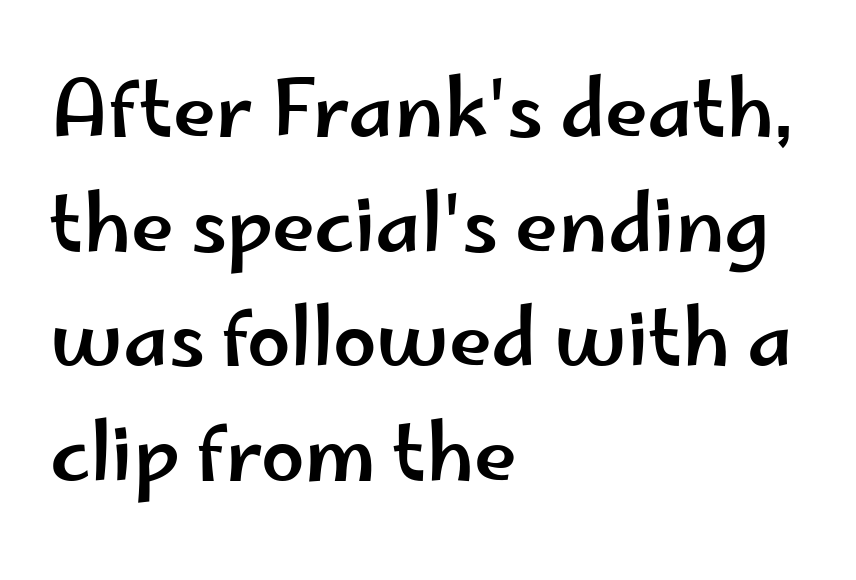
Descenders hang freely into open space. The lettering stays uniformly vertical, giving the passage a roman look. Leading: standard. Nobody touched the tracking dial on this one. This rendering employs a face without finishing strokes, i.e., a sans-serif.
